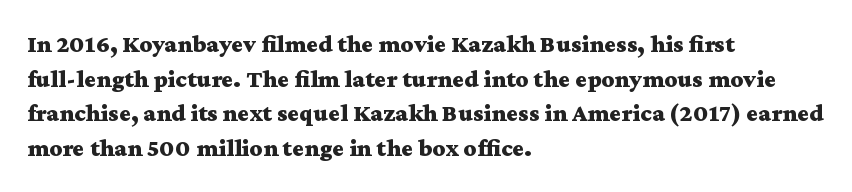
Q: Is the text bold? A: Yes.
Q: Is the text italic (slanted)? A: No, it is upright.
Q: Is the text underlined? A: No.
Q: How is the paragraph aligned? A: Left-aligned.
Q: Is the spacing between letters normal or unusually wide? A: Normal.
Q: Is the spacing between lines tight, normal or loose? A: Normal.
